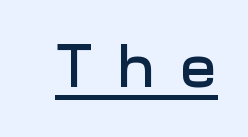
Q: Is the text italic (slanted)? A: No, it is upright.
Q: Is the typeface a serif or a sans-serif typeface? A: Sans-serif.
Q: Is the text underlined? A: Yes.
Q: Is the spacing between letters normal or unusually wide? A: Unusually wide.
Q: Width (condensed, normal, or wide)? A: Normal.
Q: Stroke contrast? A: Low.
Q: x-height? A: Medium.
Q: Monospaced? A: No.
